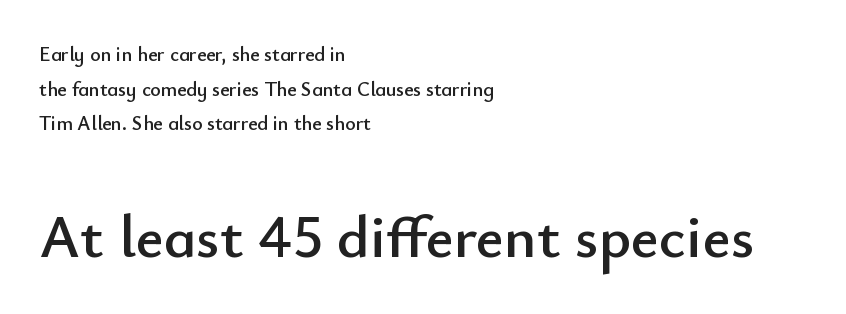
The image shows 61 px sans-serif type, upright; set left-aligned, line spacing 1.73x, normal letter spacing, not underlined; the second (bottom) block is 3.05x larger; low stroke contrast and a small x-height.
